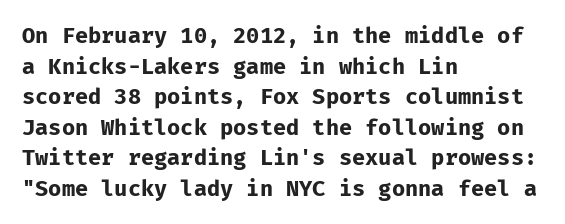
{"italic": "no", "bold": "yes", "underline": "no", "align": "left", "line_spacing": "normal", "line_spacing_ratio": 1.39, "letter_spacing": "normal", "letter_spacing_em": 0.0, "glyph_px": 22}
